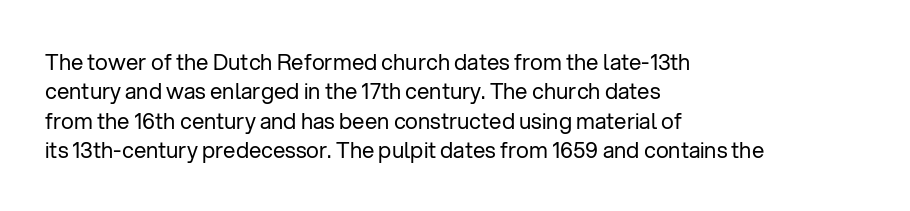
Caption: face not bold, strokes unweighted. Whoever set this chose a conventional vertical rhythm. This sample uses plain, unmodified letter spacing. The lettering stays uniformly vertical, giving the passage a roman look. Rule under the text: the space is simply empty.
